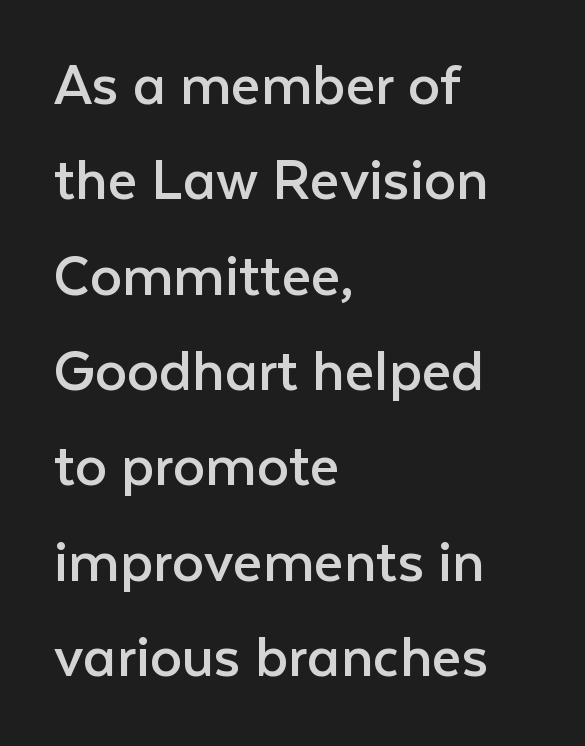
The image shows 64 px regular-weight sans-serif type, upright; set left-aligned, normal line spacing (1.49x), normal letter spacing, not underlined; low stroke contrast and a medium x-height.
